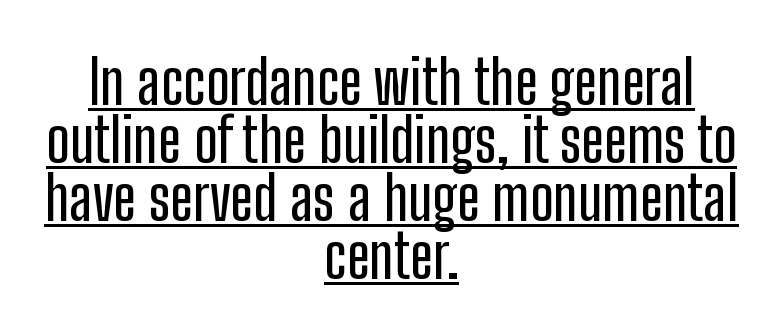
Upright lettering throughout. Decoration check: the copy is underlined. Note the varied advance widths — an 'i' is clearly narrower than an 'm'. The setting favours the middle, as headings and verse often do. This rendering employs a face without finishing strokes, i.e., a sans-serif.
